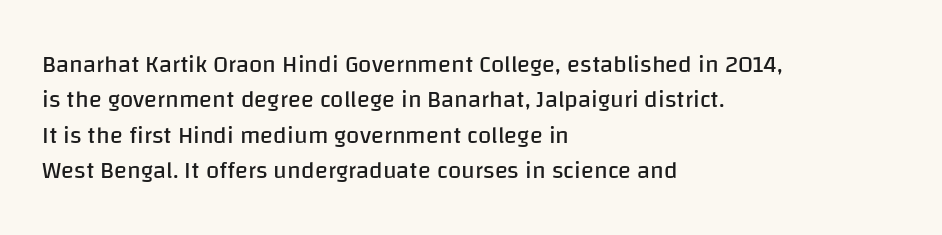
The image shows 24 px text type, upright; set left-aligned, normal line spacing (1.47x), normal letter spacing, not underlined.
